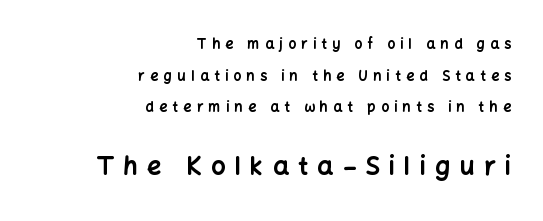
The image shows 25 px bold type, upright; set right-aligned, loose line spacing (2.26x), unusually wide letter spacing (+0.38 em), not underlined; the second (bottom) block is 1.79x larger.
